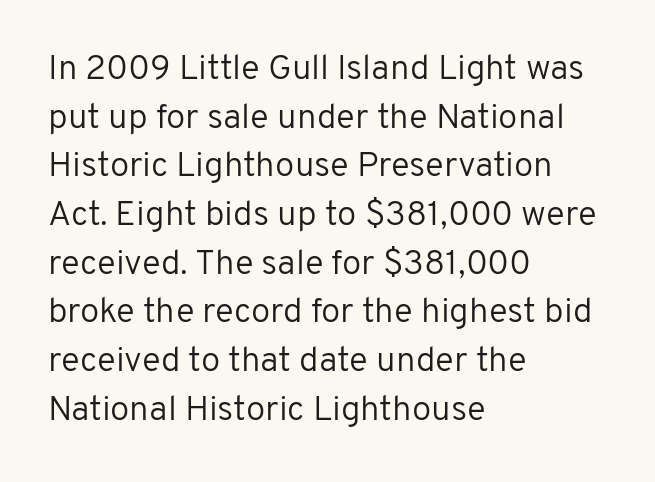
{"serif": "no", "italic": "no", "bold": "no", "weight": "regular", "width": "normal", "stroke_contrast": "low", "x_height": "medium", "monospaced": "no", "underline": "no", "align": "left", "line_spacing": "normal", "line_spacing_ratio": 1.39, "letter_spacing": "normal", "letter_spacing_em": 0.0, "glyph_px": 35}
